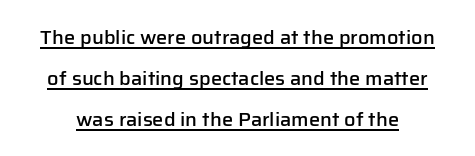
{"italic": "no", "bold": "semi", "underline": "yes", "line_spacing": "loose", "line_spacing_ratio": 2.04, "letter_spacing": "normal", "letter_spacing_em": 0.0, "glyph_px": 20}
